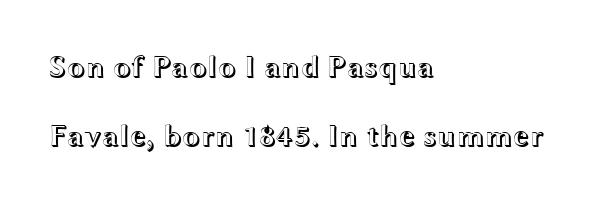
Q: Is the text italic (slanted)? A: No, it is upright.
Q: Is the text underlined? A: No.
Q: How is the paragraph aligned? A: Left-aligned.
Q: Is the spacing between letters normal or unusually wide? A: Normal.
Q: Is the spacing between lines tight, normal or loose? A: Loose.
Q: Width (condensed, normal, or wide)? A: Wide.
Q: x-height? A: Medium.
Q: Monospaced? A: No.
